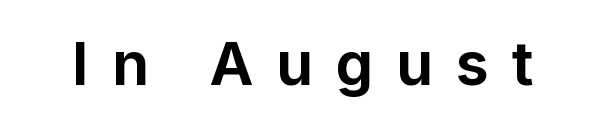
The image shows 60 px bold sans-serif type, upright; set unusually wide letter spacing (+0.38 em), not underlined; low stroke contrast and a medium x-height.
